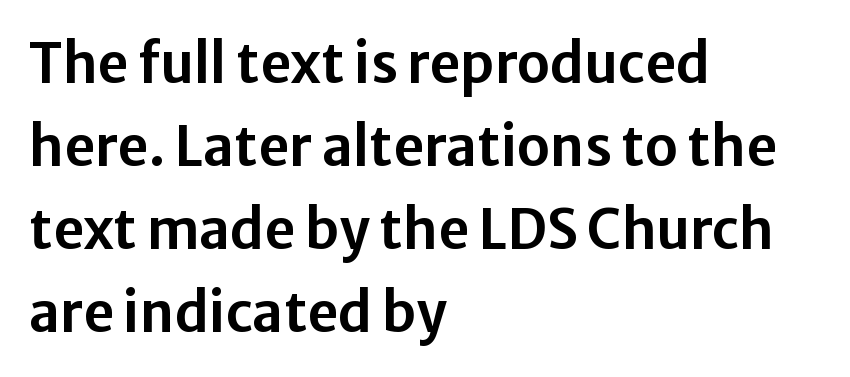
The image shows 54 px sans-serif type, upright; set left-aligned, normal line spacing (1.54x), normal letter spacing, not underlined; low stroke contrast and a medium x-height.
